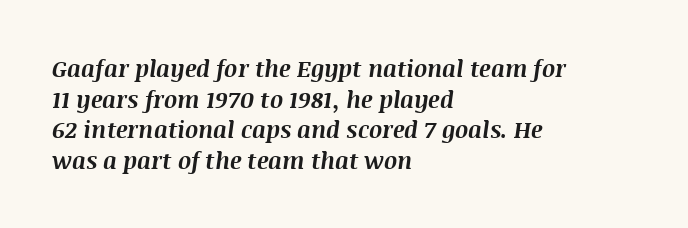
Has an underline been added? It has not. Nothing unusual about the tracking: characters are spaced as the font intends. The whole block is typeset with a tilt. These words are printed bold, with thick strokes throughout. Short and long lines alike share a common starting point at left.
